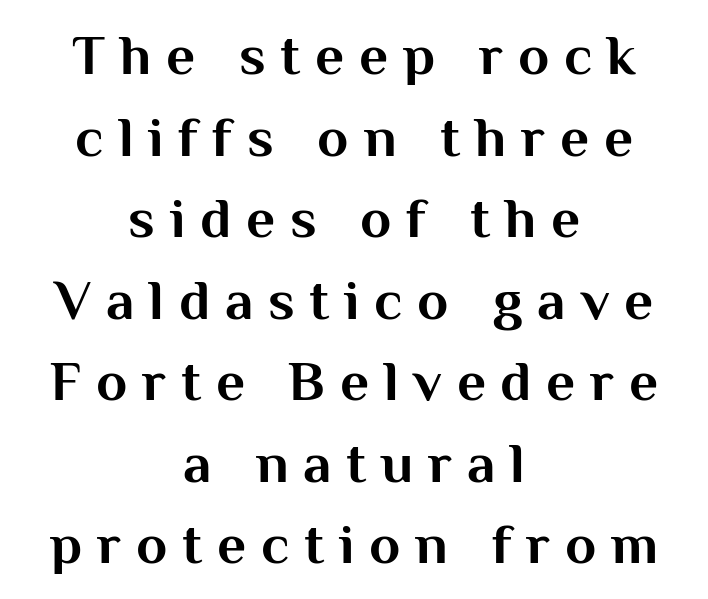
{"serif": "no", "italic": "no", "bold": "yes", "weight": "bold", "width": "normal", "stroke_contrast": "medium", "x_height": "medium", "monospaced": "no", "underline": "no", "align": "center", "line_spacing": "normal", "line_spacing_ratio": 1.43, "letter_spacing": "wide", "letter_spacing_em": 0.26, "glyph_px": 57}
